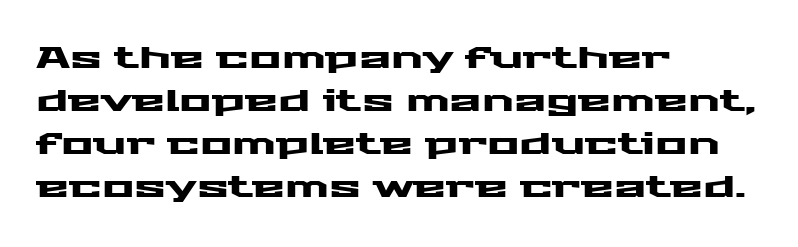
This rendering features lettering with no underline. This sample keeps an unexceptional amount of space between lines. A typesetter would call this zero additional tracking. Vertical strokes here are truly vertical. A classic flush-left, rag-right setting is used for this passage. The rendering uses natural spacing where letterforms have individual widths.
